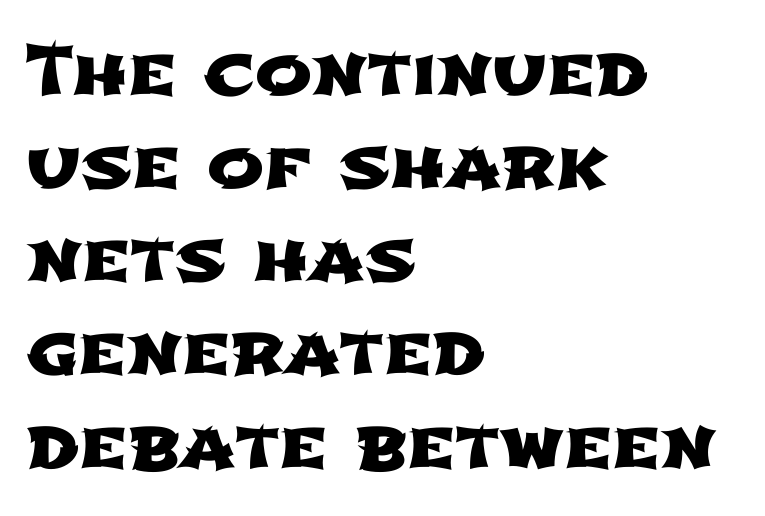
The face used here is proportionally spaced, like ordinary book or web type. These lines are set flush left with a ragged right edge. Glyph-to-glyph distance matches everyday printed text. Unmarked baselines from the first word to the last. Serif or sans? Sans — the stroke terminals are bare. Successive baselines arrive at the customary interval.
